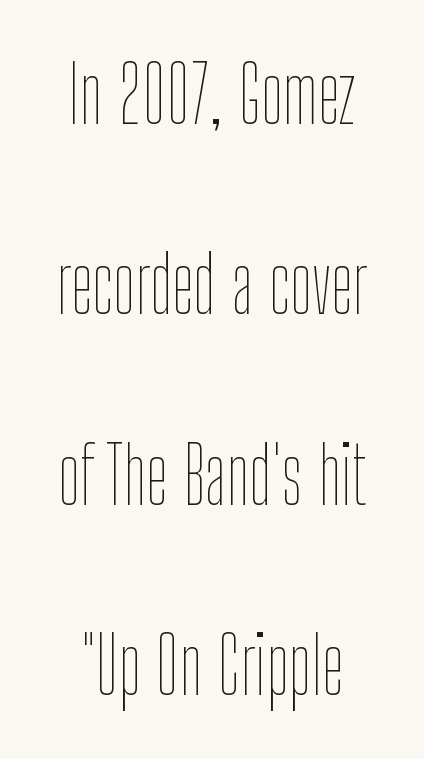
No italicization has been applied; the sample stays upright. What stands out about the letter spacing? Nothing — it is the standard amount. Baseline-to-baseline distance is far greater than the letter height. The rendering uses natural spacing where letterforms have individual widths. Vertical stems look standard width or narrower in stroke. Check the space under the baseline: it is left empty.
